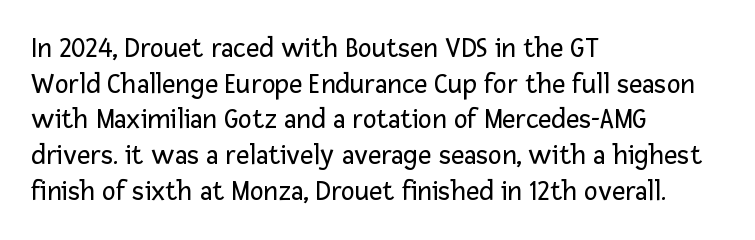
Q: Is the text bold? A: No.
Q: Is the text italic (slanted)? A: No, it is upright.
Q: Is the typeface a serif or a sans-serif typeface? A: Sans-serif.
Q: Is the text underlined? A: No.
Q: How is the paragraph aligned? A: Left-aligned.
Q: Is the spacing between letters normal or unusually wide? A: Normal.
Q: Width (condensed, normal, or wide)? A: Normal.
Q: Stroke contrast? A: Low.
Q: x-height? A: Medium.
Q: Monospaced? A: No.
